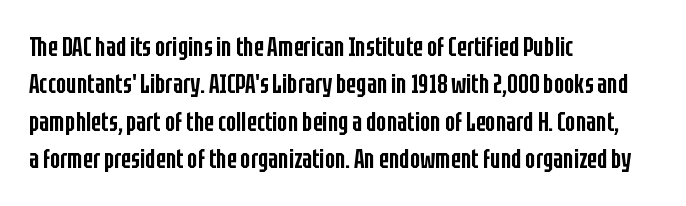
{"italic": "no", "bold": "semi", "underline": "no", "align": "left", "line_spacing": "normal", "line_spacing_ratio": 1.38, "letter_spacing": "normal", "letter_spacing_em": 0.0, "glyph_px": 27}
